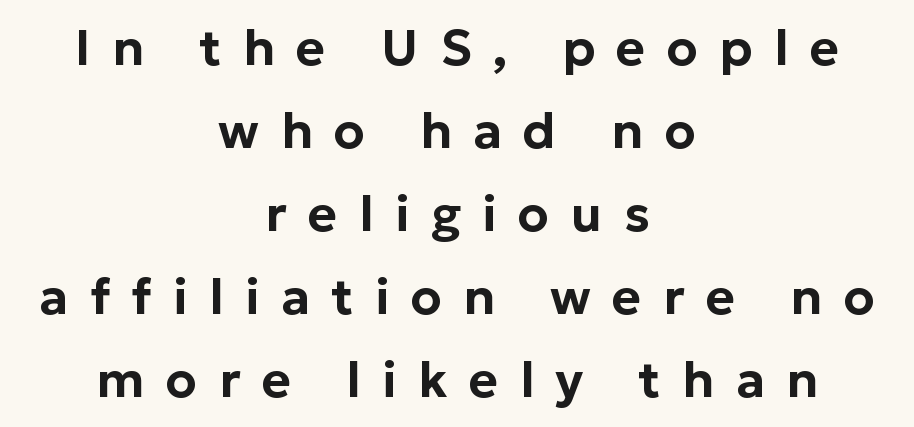
{"serif": "no", "italic": "no", "width": "normal", "stroke_contrast": "low", "x_height": "medium", "monospaced": "no", "underline": "no", "align": "center", "line_spacing": "normal", "line_spacing_ratio": 1.66, "letter_spacing": "wide", "letter_spacing_em": 0.43, "glyph_px": 50}
